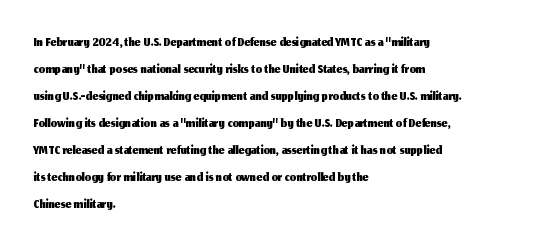
The image shows 20 px text type, upright; set left-aligned, normal line spacing (1.35x), normal letter spacing, not underlined.
